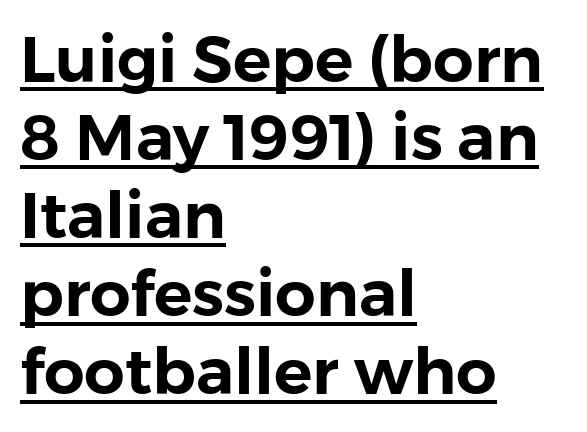
The image shows 64 px sans-serif type, upright; set left-aligned, line spacing 1.22x, normal letter spacing, underlined; a medium x-height.
